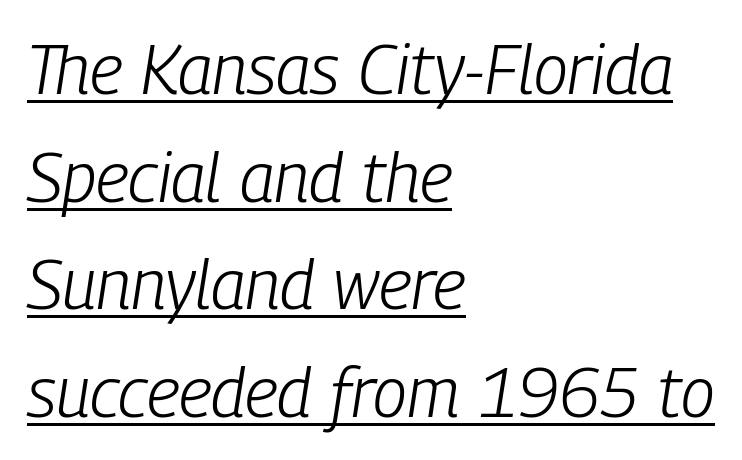
Looks like regular typesetting: each glyph gets only the width it needs. A quiet, ordinary-to-light weight characterises the typeface. Slant detected: the letters are inclined. The tracking reads as untouched default to a designer's eye. The vertical gap from one line to the next is medium.
